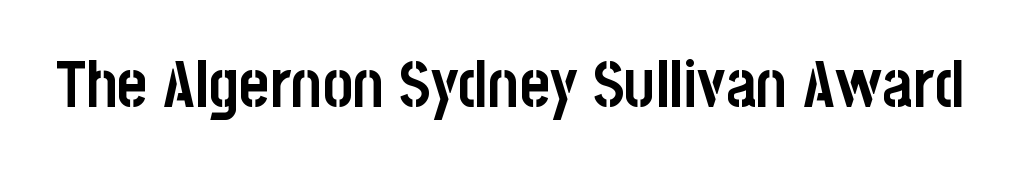
The image shows 65 px semibold, condensed sans-serif type, upright; set normal letter spacing, not underlined; low stroke contrast and a large x-height.
